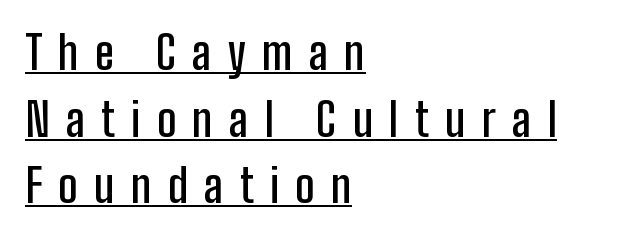
Moderately thickened strokes mark this as semibold type. You could not count columns in this text — the font is proportionally spaced. Reading down the column, the eye jumps a familiar distance to each next line. The face used here is rendered with a markedly widened letterfit.
